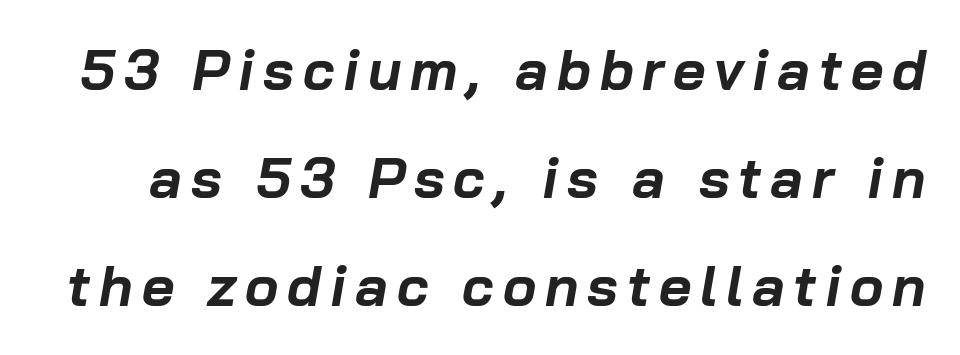
{"italic": "yes", "lean": "right", "slant_degrees": 10, "bold": "yes", "weight": "bold", "width": "normal", "stroke_contrast": "low", "x_height": "medium", "monospaced": "no", "underline": "no", "line_spacing": "loose", "line_spacing_ratio": 1.93, "glyph_px": 56}
